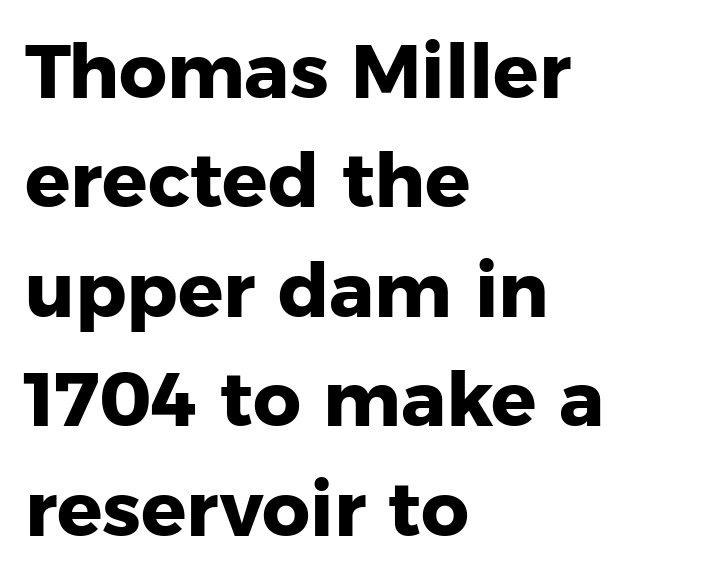
Tall strokes in this sample are plumb rather than angled. Do the characters align in a grid? No, the font is proportional. Every letter is thick-stroked: bold, no question. Casual observation: everything's shoved over to the left.
